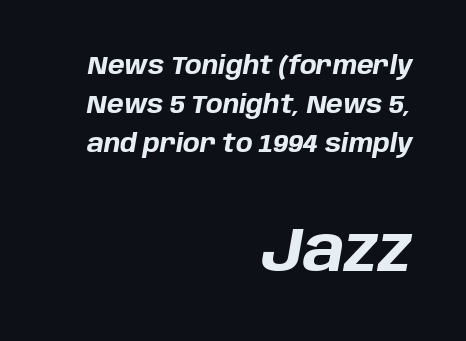
Q: Is the text bold? A: Yes.
Q: Is the text italic (slanted)? A: Yes, it leans right by about 10 degrees.
Q: Is the text underlined? A: No.
Q: How is the paragraph aligned? A: Right-aligned.
Q: Is the spacing between letters normal or unusually wide? A: Normal.
Q: Is the spacing between lines tight, normal or loose? A: Normal.
Q: Which block of text is set in a larger size, the first (top) or the second (bottom)? A: The second (bottom) one.
Q: Width (condensed, normal, or wide)? A: Normal.
Q: Stroke contrast? A: Low.
Q: x-height? A: Large.
Q: Monospaced? A: No.
